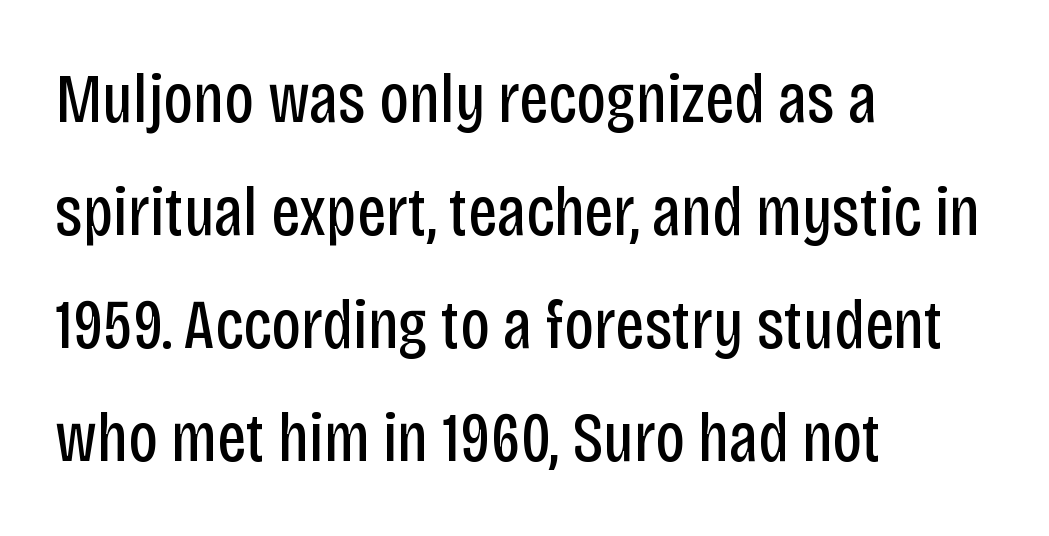
The image shows 71 px regular-weight, condensed sans-serif type, upright; set left-aligned, normal line spacing (1.59x), normal letter spacing, not underlined; low stroke contrast and a large x-height.
